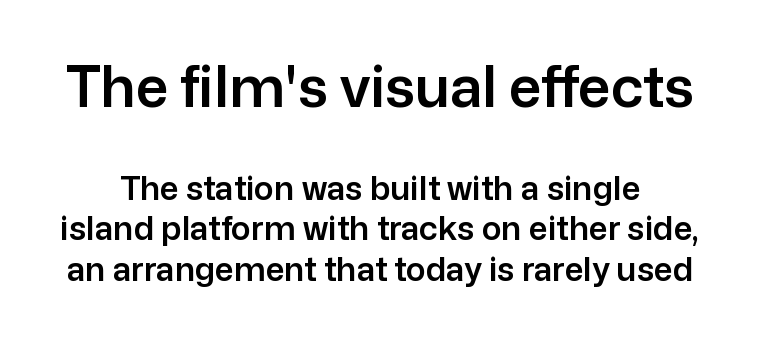
{"serif": "no", "italic": "no", "width": "normal", "stroke_contrast": "low", "x_height": "medium", "monospaced": "no", "underline": "no", "line_spacing_ratio": 1.23, "letter_spacing": "normal", "letter_spacing_em": 0.0, "larger_block": "first", "size_ratio": 1.73, "glyph_px": 57}
